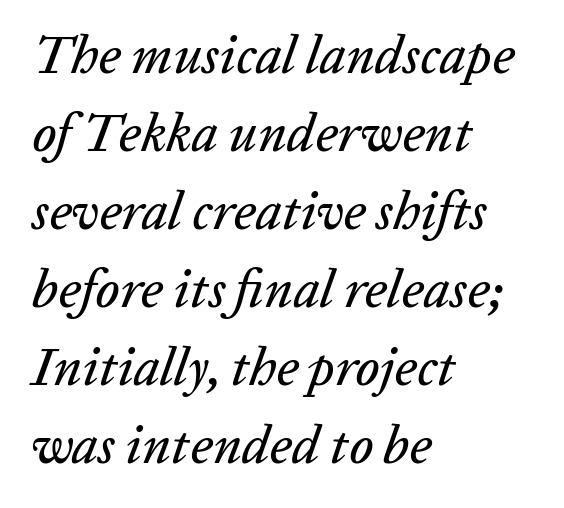
Q: Is the text italic (slanted)? A: Yes, it leans right by about 20 degrees.
Q: Is the text underlined? A: No.
Q: How is the paragraph aligned? A: Left-aligned.
Q: Is the spacing between letters normal or unusually wide? A: Normal.
Q: Is the spacing between lines tight, normal or loose? A: Normal.
Q: Width (condensed, normal, or wide)? A: Normal.
Q: Stroke contrast? A: Low.
Q: x-height? A: Medium.
Q: Monospaced? A: No.
